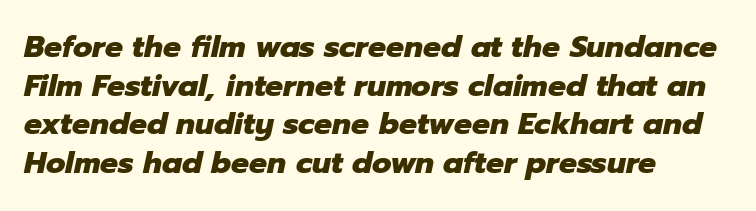
Q: Is the text bold? A: Yes.
Q: Is the text italic (slanted)? A: Yes, it leans right by about 12 degrees.
Q: Is the text underlined? A: No.
Q: How is the paragraph aligned? A: Left-aligned.
Q: Is the spacing between letters normal or unusually wide? A: Normal.
Q: Is the spacing between lines tight, normal or loose? A: Normal.
Q: Width (condensed, normal, or wide)? A: Normal.
Q: Stroke contrast? A: Low.
Q: x-height? A: Medium.
Q: Monospaced? A: No.
